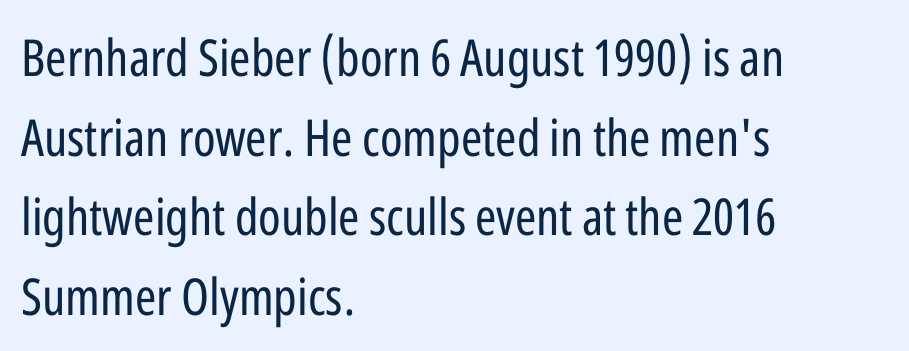
Q: Is the text bold? A: No.
Q: Is the text italic (slanted)? A: No, it is upright.
Q: Is the typeface a serif or a sans-serif typeface? A: Sans-serif.
Q: Is the text underlined? A: No.
Q: How is the paragraph aligned? A: Left-aligned.
Q: Is the spacing between letters normal or unusually wide? A: Normal.
Q: Is the spacing between lines tight, normal or loose? A: Normal.
Q: Width (condensed, normal, or wide)? A: Condensed.
Q: Stroke contrast? A: Low.
Q: x-height? A: Medium.
Q: Monospaced? A: No.
